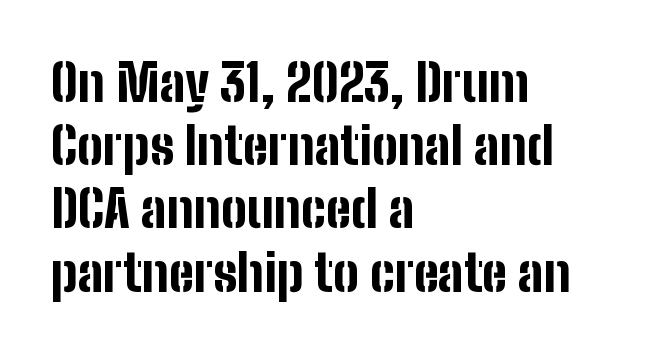
The image shows 51 px bold, condensed sans-serif type, upright; set left-aligned, line spacing 1.24x, normal letter spacing, not underlined; low stroke contrast and a medium x-height.
